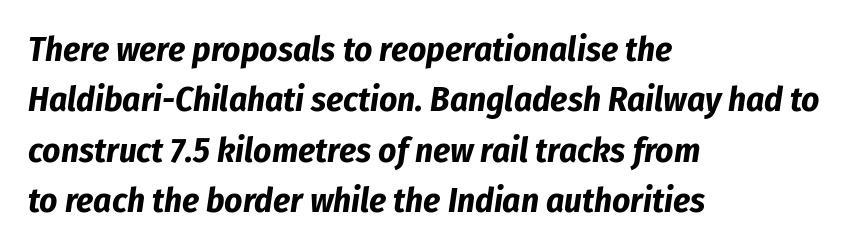
Q: Is the text bold? A: Yes.
Q: Is the text italic (slanted)? A: Yes, it leans right by about 8 degrees.
Q: Is the text underlined? A: No.
Q: How is the paragraph aligned? A: Left-aligned.
Q: Is the spacing between letters normal or unusually wide? A: Normal.
Q: Is the spacing between lines tight, normal or loose? A: Normal.
Q: Width (condensed, normal, or wide)? A: Condensed.
Q: Stroke contrast? A: Low.
Q: x-height? A: Medium.
Q: Monospaced? A: No.
